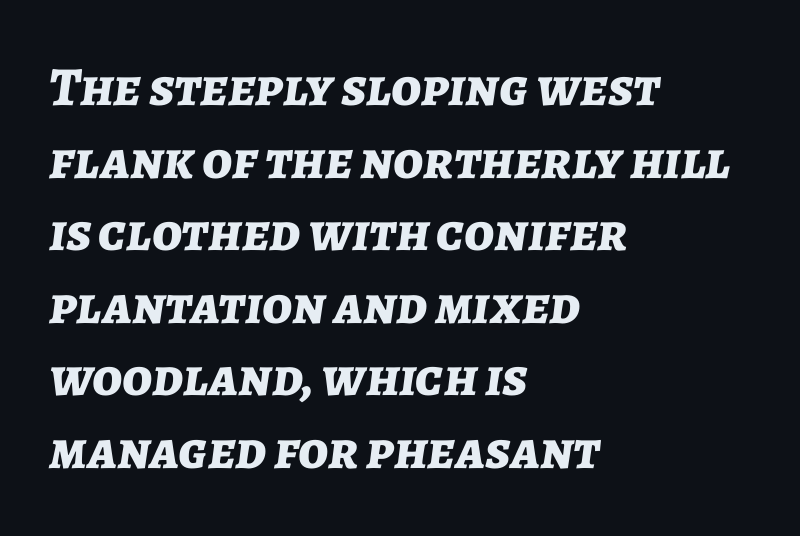
Q: Is the text bold? A: Yes.
Q: Is the text italic (slanted)? A: Yes, it leans right by about 7 degrees.
Q: Is the text underlined? A: No.
Q: How is the paragraph aligned? A: Left-aligned.
Q: Is the spacing between letters normal or unusually wide? A: Normal.
Q: Is the spacing between lines tight, normal or loose? A: Normal.
Q: Width (condensed, normal, or wide)? A: Normal.
Q: Stroke contrast? A: Low.
Q: x-height? A: Medium.
Q: Monospaced? A: No.
